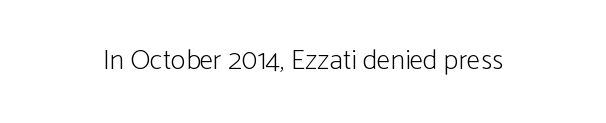
Note: no serifs on the glyphs. You can tell it's not italic because the verticals are truly vertical. On a weight scale, this lands at 450 or below. Rule under the text: the space is simply empty. Is this a fixed-width face? No — the glyphs have proportional, varying widths.
